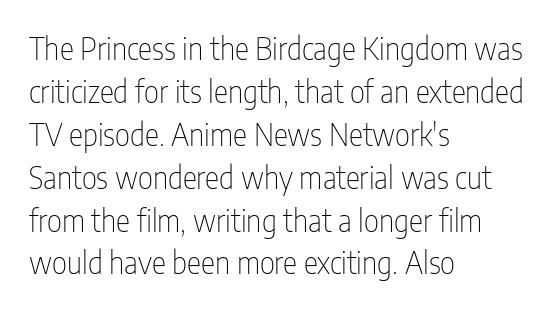
Q: Is the text bold? A: No.
Q: Is the text italic (slanted)? A: No, it is upright.
Q: Is the typeface a serif or a sans-serif typeface? A: Sans-serif.
Q: Is the text underlined? A: No.
Q: How is the paragraph aligned? A: Left-aligned.
Q: Is the spacing between letters normal or unusually wide? A: Normal.
Q: Is the spacing between lines tight, normal or loose? A: Normal.
Q: Width (condensed, normal, or wide)? A: Condensed.
Q: Stroke contrast? A: Low.
Q: x-height? A: Medium.
Q: Monospaced? A: No.
